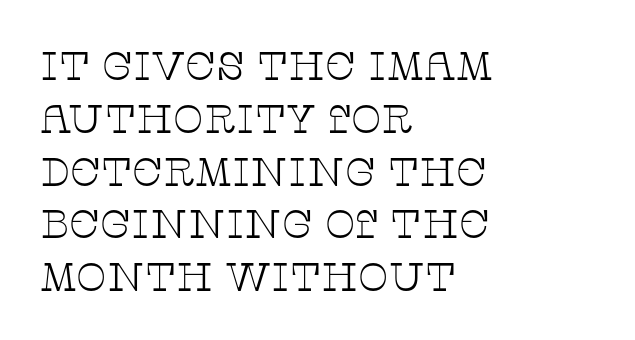
Q: Is the text bold? A: No.
Q: Is the text italic (slanted)? A: No, it is upright.
Q: Is the typeface a serif or a sans-serif typeface? A: Serif.
Q: Is the text underlined? A: No.
Q: How is the paragraph aligned? A: Left-aligned.
Q: Is the spacing between letters normal or unusually wide? A: Normal.
Q: Is the spacing between lines tight, normal or loose? A: Normal.
Q: Width (condensed, normal, or wide)? A: Wide.
Q: Stroke contrast? A: Low.
Q: x-height? A: Large.
Q: Monospaced? A: No.
